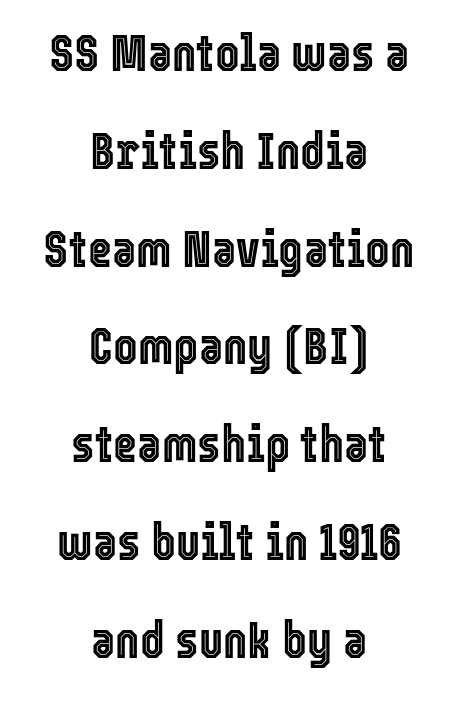
{"italic": "no", "width": "condensed", "x_height": "medium", "monospaced": "no", "underline": "no", "align": "center", "line_spacing_ratio": 1.88, "letter_spacing": "normal", "letter_spacing_em": 0.0, "glyph_px": 52}
